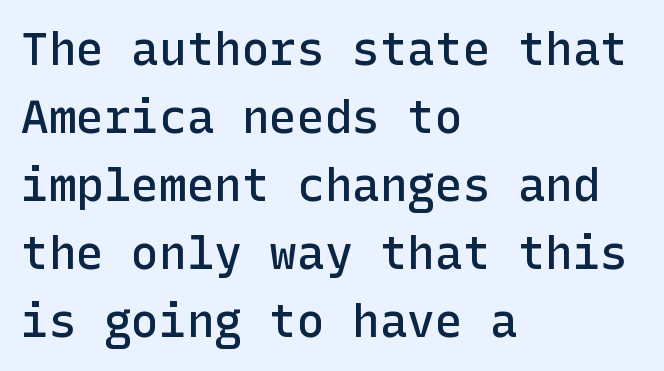
{"serif": "no", "italic": "no", "bold": "semi", "weight": "semibold", "width": "normal", "stroke_contrast": "low", "x_height": "medium", "underline": "no", "align": "left", "line_spacing": "normal", "line_spacing_ratio": 1.48, "letter_spacing": "normal", "letter_spacing_em": 0.0, "glyph_px": 46}
